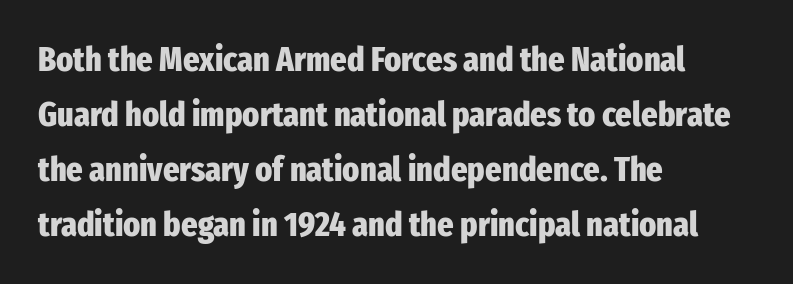
Quick note: interline space is typical. Glance below the letters and you will spot only blank space. The typesetter chose a ragged-right arrangement here. Bold? Absolutely — the strokes are thick and heavy.
